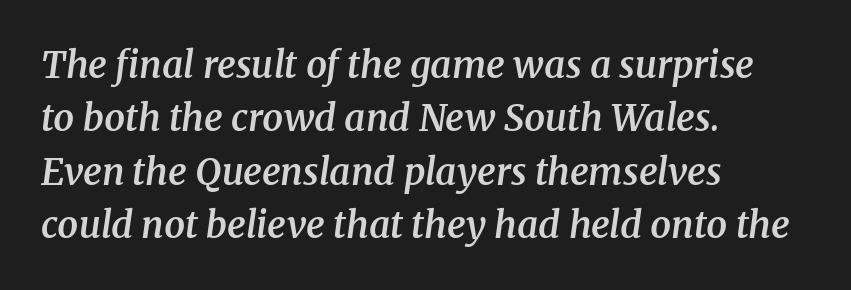
The image shows 37 px semibold serif type, italic (leaning right); set left-aligned, normal line spacing (1.44x), normal letter spacing, not underlined; medium stroke contrast and a medium x-height.
